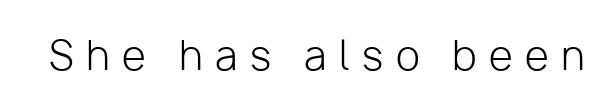
Q: Is the text bold? A: No.
Q: Is the text italic (slanted)? A: No, it is upright.
Q: Is the typeface a serif or a sans-serif typeface? A: Sans-serif.
Q: Is the text underlined? A: No.
Q: Is the spacing between letters normal or unusually wide? A: Unusually wide.
Q: Width (condensed, normal, or wide)? A: Normal.
Q: Stroke contrast? A: Low.
Q: x-height? A: Medium.
Q: Monospaced? A: No.
